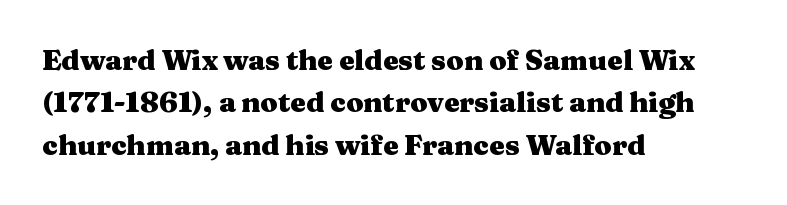
{"serif": "yes", "italic": "no", "bold": "yes", "weight": "heavy", "width": "wide", "stroke_contrast": "medium", "x_height": "medium", "monospaced": "no", "underline": "no", "align": "left", "line_spacing": "normal", "line_spacing_ratio": 1.51, "letter_spacing": "normal", "letter_spacing_em": 0.0, "glyph_px": 28}
